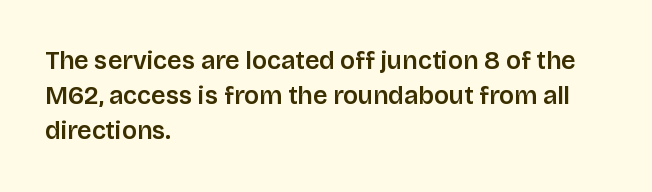
{"italic": "no", "underline": "no", "align": "left", "line_spacing": "normal", "line_spacing_ratio": 1.41, "letter_spacing": "normal", "letter_spacing_em": 0.0, "glyph_px": 25}
